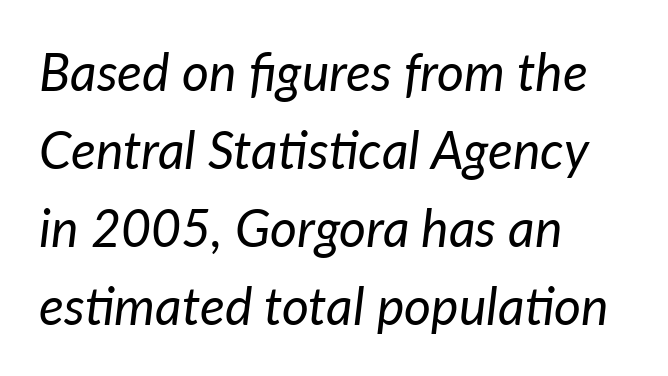
Q: Is the text bold? A: No.
Q: Is the text italic (slanted)? A: Yes, it leans right by about 7 degrees.
Q: Is the text underlined? A: No.
Q: How is the paragraph aligned? A: Left-aligned.
Q: Is the spacing between letters normal or unusually wide? A: Normal.
Q: Is the spacing between lines tight, normal or loose? A: Normal.
Q: Width (condensed, normal, or wide)? A: Normal.
Q: Stroke contrast? A: Low.
Q: x-height? A: Medium.
Q: Monospaced? A: No.
